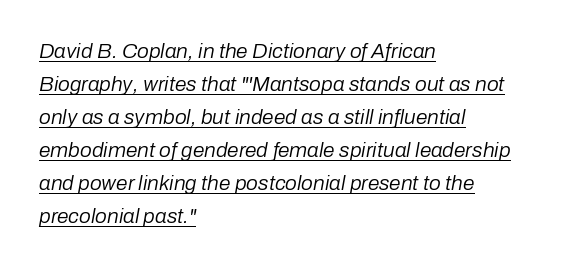
Q: Is the text bold? A: No.
Q: Is the text italic (slanted)? A: Yes, it leans right by about 10 degrees.
Q: Is the text underlined? A: Yes.
Q: How is the paragraph aligned? A: Left-aligned.
Q: Is the spacing between letters normal or unusually wide? A: Normal.
Q: Is the spacing between lines tight, normal or loose? A: Normal.
